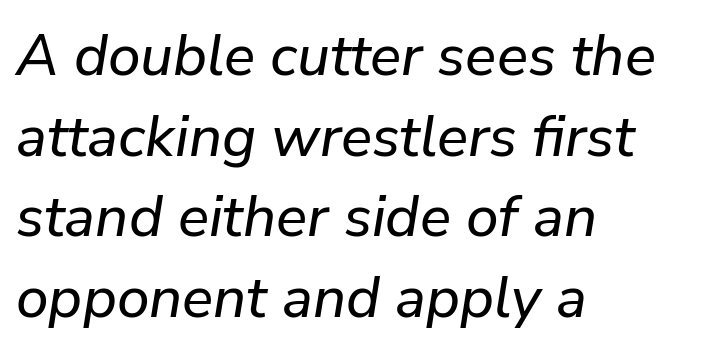
{"italic": "yes", "lean": "right", "slant_degrees": 9, "width": "normal", "stroke_contrast": "low", "x_height": "medium", "monospaced": "no", "underline": "no", "align": "left", "line_spacing": "normal", "line_spacing_ratio": 1.39, "letter_spacing": "normal", "letter_spacing_em": 0.0, "glyph_px": 58}
